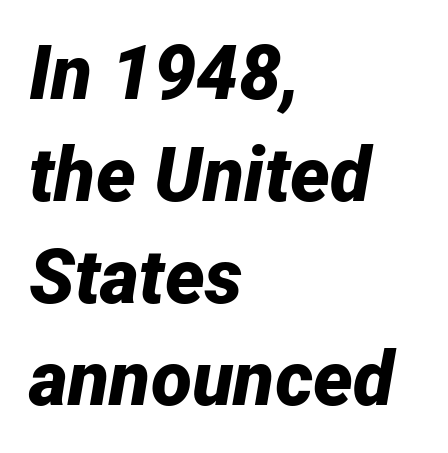
{"italic": "yes", "lean": "right", "slant_degrees": 12, "bold": "yes", "weight": "bold", "width": "normal", "stroke_contrast": "low", "x_height": "medium", "monospaced": "no", "underline": "no", "align": "left", "line_spacing": "normal", "line_spacing_ratio": 1.36, "letter_spacing": "normal", "letter_spacing_em": 0.0, "glyph_px": 75}
